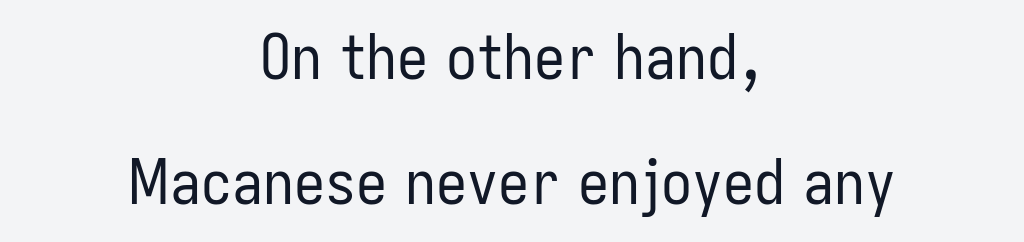
{"serif": "no", "italic": "no", "bold": "no", "weight": "regular", "width": "condensed", "stroke_contrast": "low", "x_height": "medium", "monospaced": "no", "underline": "no", "align": "center", "line_spacing": "loose", "line_spacing_ratio": 2.02, "letter_spacing": "normal", "letter_spacing_em": 0.0, "glyph_px": 62}
